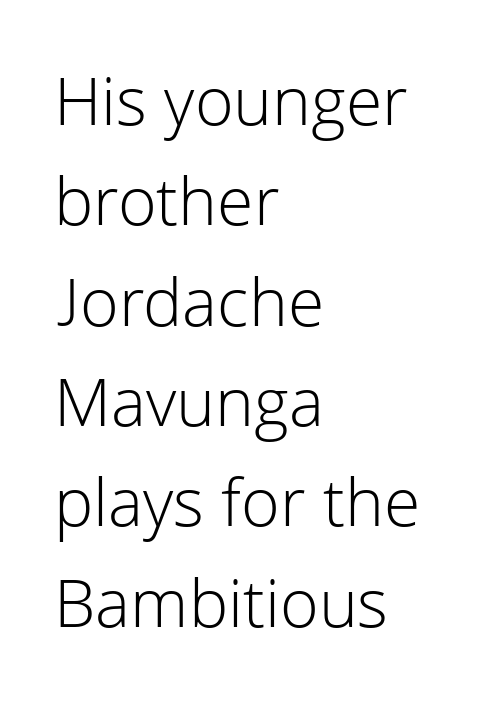
Q: Is the text bold? A: No.
Q: Is the text italic (slanted)? A: No, it is upright.
Q: Is the typeface a serif or a sans-serif typeface? A: Sans-serif.
Q: Is the text underlined? A: No.
Q: How is the paragraph aligned? A: Left-aligned.
Q: Is the spacing between letters normal or unusually wide? A: Normal.
Q: Is the spacing between lines tight, normal or loose? A: Normal.
Q: Width (condensed, normal, or wide)? A: Normal.
Q: Stroke contrast? A: Low.
Q: x-height? A: Medium.
Q: Monospaced? A: No.
